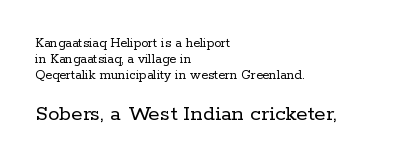
{"italic": "no", "bold": "no", "underline": "no", "align": "left", "line_spacing": "tight", "line_spacing_ratio": 1.13, "letter_spacing": "normal", "letter_spacing_em": 0.0, "larger_block": "second", "size_ratio": 1.64, "glyph_px": 23}
